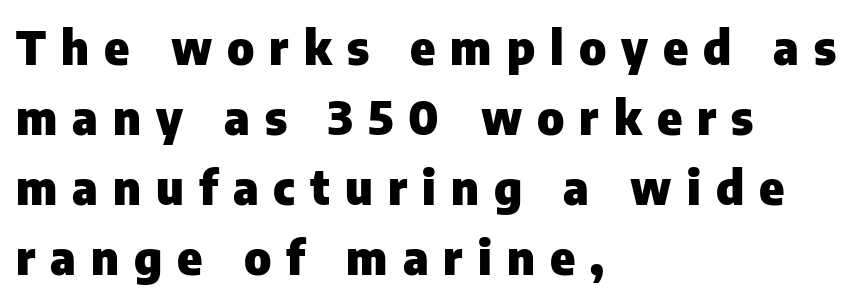
Q: Is the text bold? A: Yes.
Q: Is the text italic (slanted)? A: No, it is upright.
Q: Is the typeface a serif or a sans-serif typeface? A: Sans-serif.
Q: Is the text underlined? A: No.
Q: How is the paragraph aligned? A: Left-aligned.
Q: Is the spacing between letters normal or unusually wide? A: Unusually wide.
Q: Is the spacing between lines tight, normal or loose? A: Normal.
Q: Width (condensed, normal, or wide)? A: Normal.
Q: Stroke contrast? A: Low.
Q: x-height? A: Medium.
Q: Monospaced? A: No.
